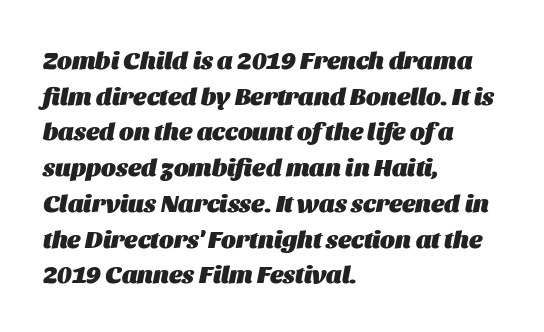
When letters slant like this, we call the style italic. The strip under each line holds only bare page. The characters look thick and weighty, a clear bold. Line beginnings align vertically; line endings do not. Baseline-to-baseline distance is the conventional proportion of letter height. Glyph-to-glyph distance matches everyday printed text.
